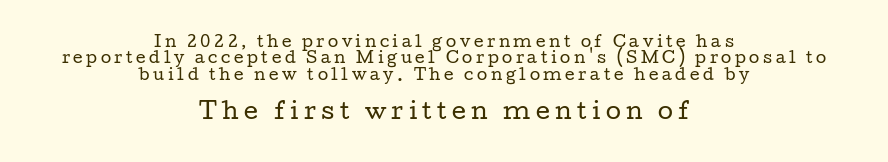
Q: Is the text bold? A: No.
Q: Is the text italic (slanted)? A: No, it is upright.
Q: Is the text underlined? A: No.
Q: How is the paragraph aligned? A: Centered.
Q: Is the spacing between letters normal or unusually wide? A: Unusually wide.
Q: Is the spacing between lines tight, normal or loose? A: Tight.
Q: Which block of text is set in a larger size, the first (top) or the second (bottom)? A: The second (bottom) one.
